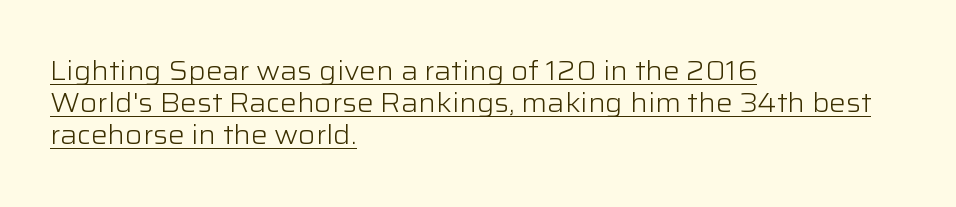
No italicization has been applied; the sample stays upright. Weight: regular or lighter. In CSS terms this would be text-align: left. Nothing unusual about the tracking: characters are spaced as the font intends.
